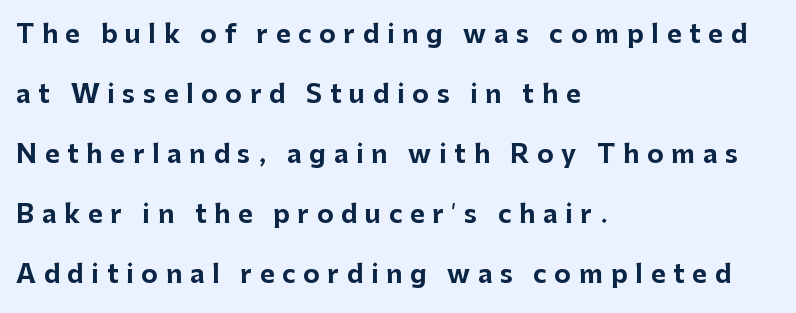
{"italic": "no", "bold": "yes", "underline": "no", "align": "left", "line_spacing": "loose", "line_spacing_ratio": 2.4, "letter_spacing": "wide", "letter_spacing_em": 0.31, "glyph_px": 25}
